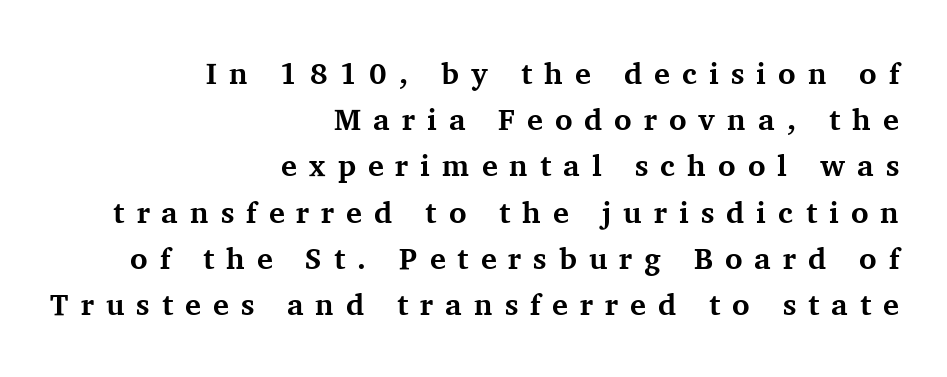
Check where the strokes stop: tiny serifs finish them off. The passage shown is typed in a proportional face where columns would drift. Quick note: underline off. Casual observation: everything's shoved over to the right. The horizontal fit of the characters is loose and conspicuously gappy.
